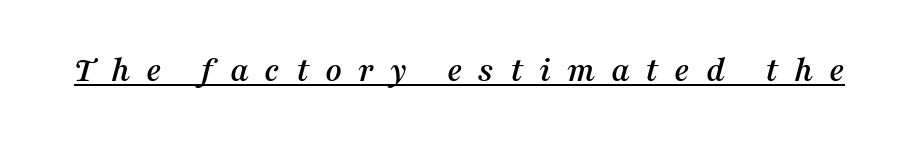
The face used here appears with an underline applied. Tracking value appears strongly positive — letters spread wide. Character widths vary here, with narrow letters taking less room than wide ones. The text carries the slant typical of an italic or oblique font. A serif font was chosen for this passage.
